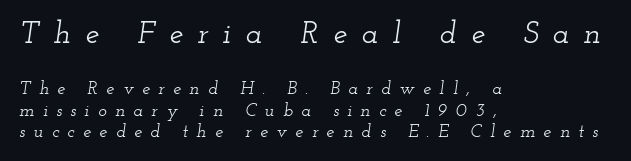
The image shows 31 px wide serif type, italic (leaning right); set left-aligned, line spacing 1.18x, unusually wide letter spacing (+0.47 em), not underlined; the first (top) block is 1.72x larger; low stroke contrast and a small x-height.
